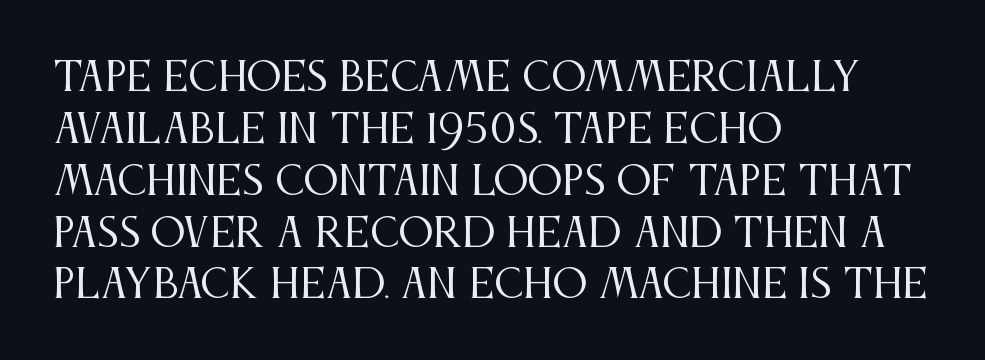
Q: Is the text bold? A: No.
Q: Is the text italic (slanted)? A: No, it is upright.
Q: Is the typeface a serif or a sans-serif typeface? A: Serif.
Q: Is the text underlined? A: No.
Q: How is the paragraph aligned? A: Left-aligned.
Q: Is the spacing between letters normal or unusually wide? A: Normal.
Q: Is the spacing between lines tight, normal or loose? A: Normal.
Q: Width (condensed, normal, or wide)? A: Condensed.
Q: Stroke contrast? A: Medium.
Q: x-height? A: Large.
Q: Monospaced? A: No.
